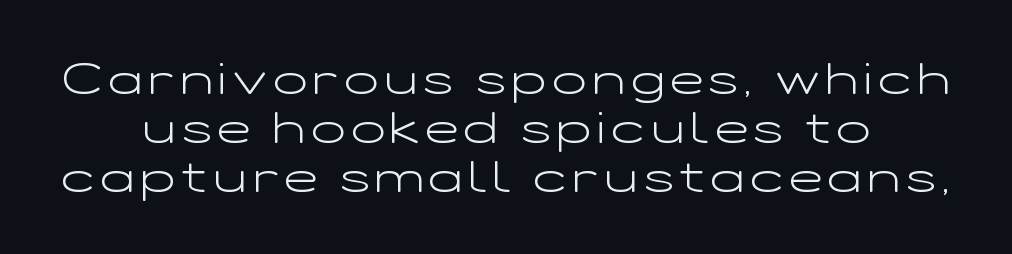
Where is the straight margin? There isn't one; the lines are centered. If you measured baseline to baseline, you'd find a short distance. A typesetter would mark this as roman, not italic. No heavy texture on the line: the type isn't bold. Here the designer chose a conventional face with non-uniform glyph widths.
